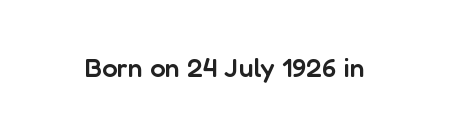
{"italic": "no", "bold": "semi", "underline": "no", "letter_spacing": "normal", "letter_spacing_em": 0.0, "glyph_px": 27}
